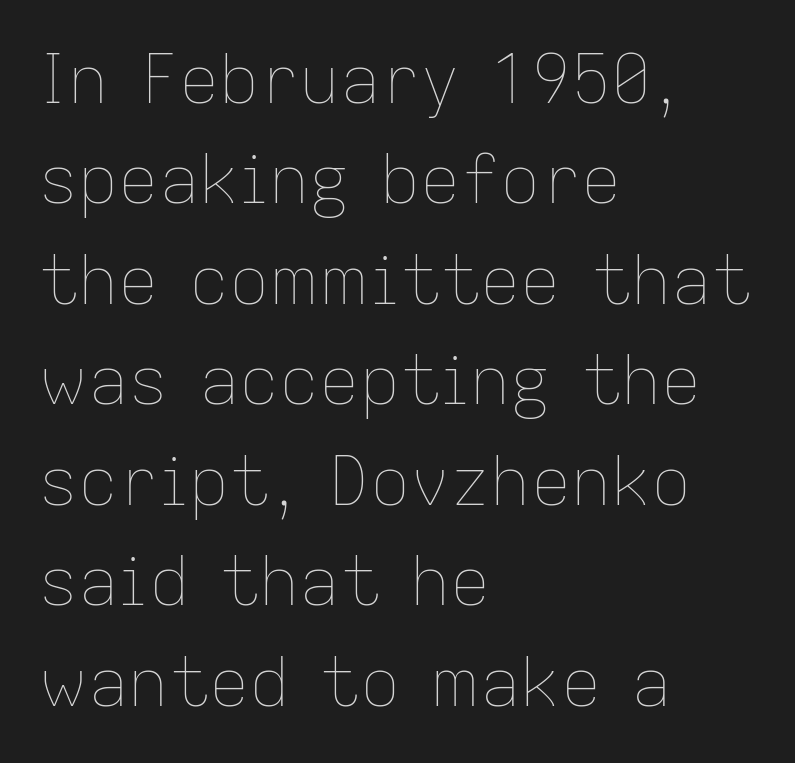
The image shows 67 px thin type, upright; set left-aligned, normal line spacing (1.5x), normal letter spacing, not underlined; low stroke contrast and a medium x-height.
